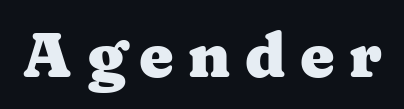
The line texture is sparse and dotted thanks to wide tracking. Every letter is thick-stroked: bold, no question. The lettering holds an erect, upright posture throughout. Check under the words: just untouched page. These lines are composed in type with serifs. Looks like regular typesetting: each glyph gets only the width it needs.
